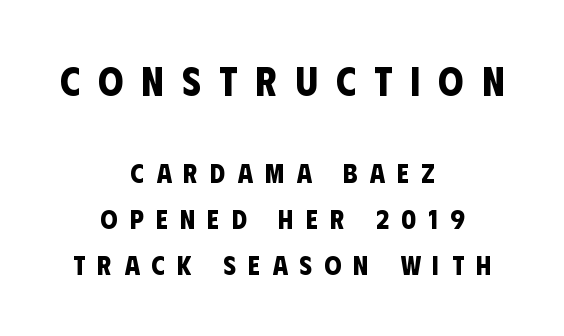
{"serif": "no", "bold": "yes", "weight": "bold", "width": "condensed", "stroke_contrast": "low", "x_height": "large", "monospaced": "no", "underline": "no", "align": "center", "line_spacing": "normal", "line_spacing_ratio": 1.7, "letter_spacing": "wide", "letter_spacing_em": 0.46, "larger_block": "first", "size_ratio": 1.48, "glyph_px": 40}
